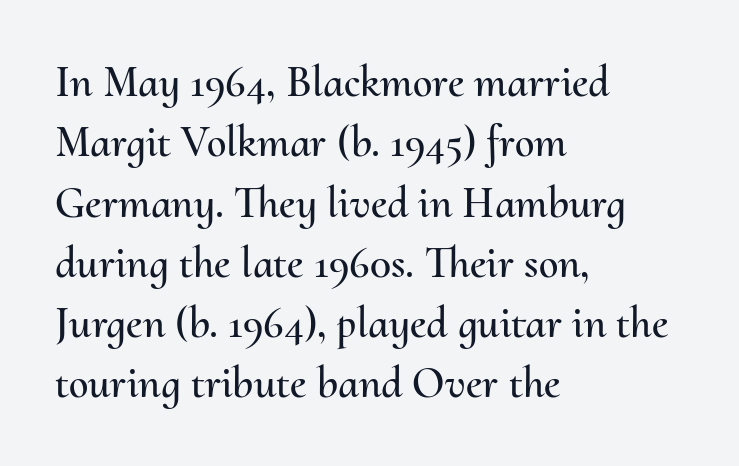
The image shows 44 px text type, upright; set left-aligned, normal line spacing (1.37x), normal letter spacing, not underlined; medium stroke contrast and a small x-height.
